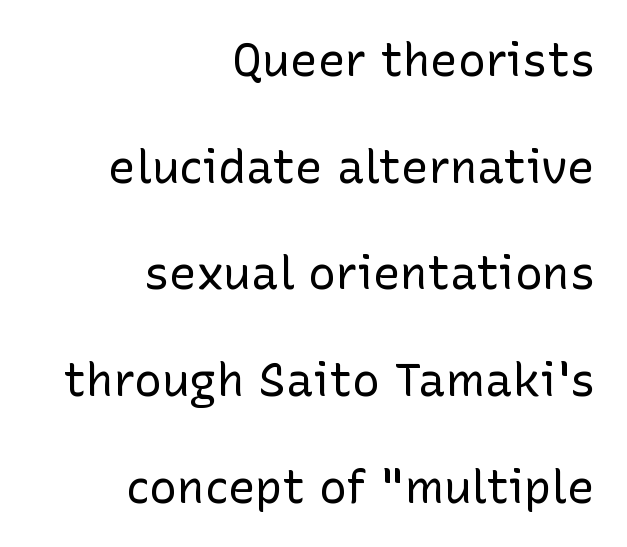
The image shows 46 px regular-weight sans-serif type, upright; set right-aligned, loose line spacing (2.32x), normal letter spacing, not underlined; low stroke contrast and a medium x-height.
